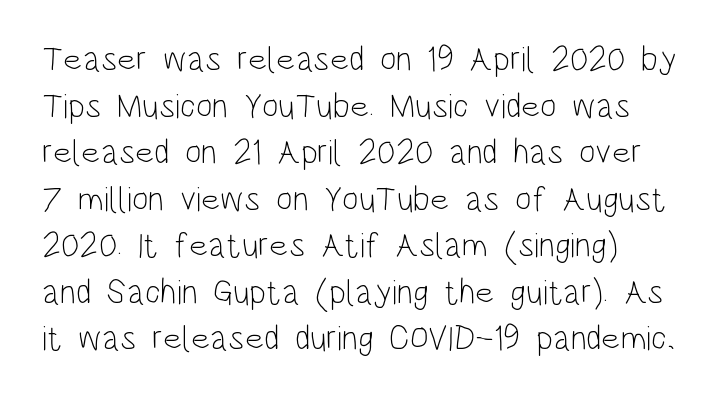
{"serif": "no", "italic": "no", "bold": "no", "weight": "light", "width": "condensed", "stroke_contrast": "low", "x_height": "large", "monospaced": "no", "underline": "no", "line_spacing": "normal", "line_spacing_ratio": 1.33, "letter_spacing": "normal", "letter_spacing_em": 0.0, "glyph_px": 35}
